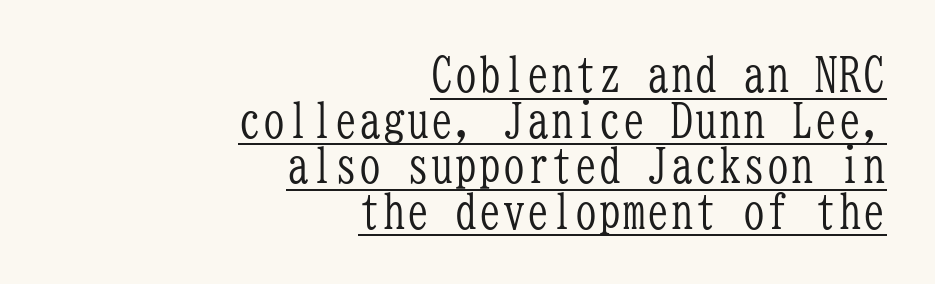
In designer terms, the underline attribute is active on this setting. The paragraph shown leans on its right margin. The letters march in equal steps, a hallmark of fixed-pitch type. Do the letters lean? They stand straight.
